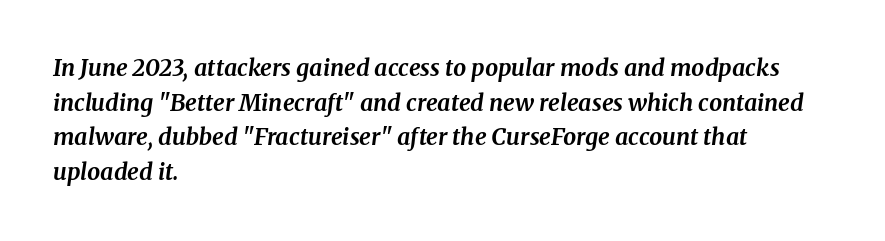
{"italic": "yes", "lean": "right", "slant_degrees": 8, "bold": "yes", "underline": "no", "align": "left", "line_spacing": "normal", "line_spacing_ratio": 1.51, "letter_spacing": "normal", "letter_spacing_em": 0.0, "glyph_px": 23}
